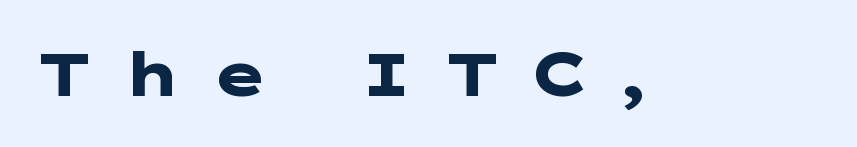
Q: Is the text bold? A: Yes.
Q: Is the text italic (slanted)? A: No, it is upright.
Q: Is the typeface a serif or a sans-serif typeface? A: Sans-serif.
Q: Is the text underlined? A: No.
Q: Is the spacing between letters normal or unusually wide? A: Unusually wide.
Q: Width (condensed, normal, or wide)? A: Wide.
Q: Stroke contrast? A: Low.
Q: x-height? A: Medium.
